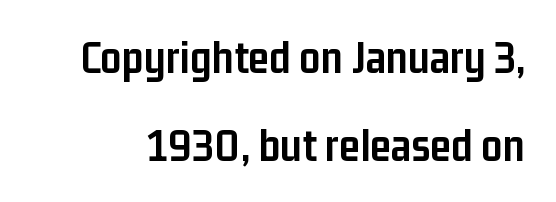
Q: Is the text bold? A: Yes.
Q: Is the text italic (slanted)? A: No, it is upright.
Q: Is the typeface a serif or a sans-serif typeface? A: Sans-serif.
Q: Is the text underlined? A: No.
Q: Is the spacing between letters normal or unusually wide? A: Normal.
Q: Width (condensed, normal, or wide)? A: Condensed.
Q: Stroke contrast? A: Low.
Q: x-height? A: Medium.
Q: Monospaced? A: No.
